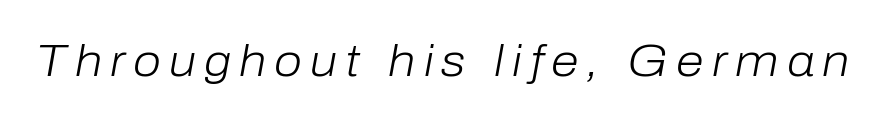
Weight class: somewhere from thin through regular. You could not count columns in this text — the font is proportionally spaced. Slant detected: the letters are inclined. The space beneath each line is pristine and unruled.
